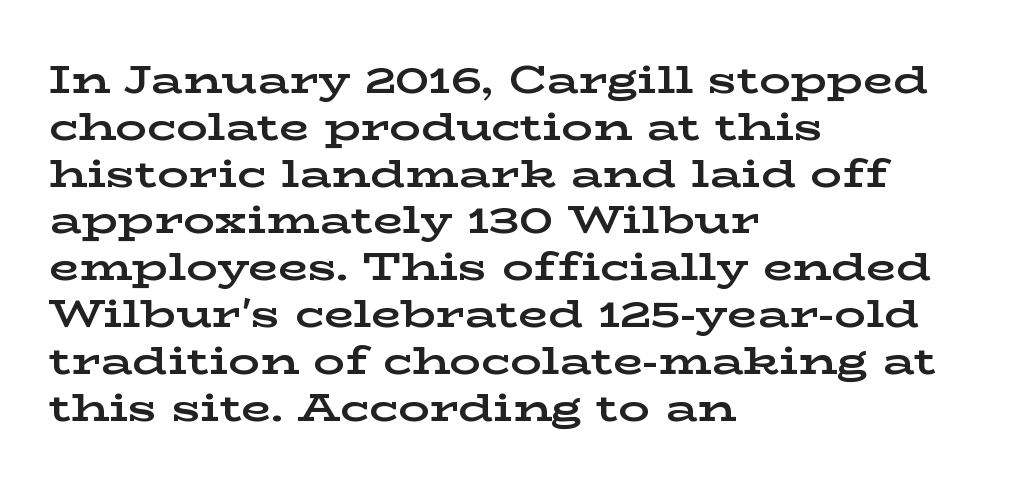
Q: Is the text bold? A: Yes.
Q: Is the text italic (slanted)? A: No, it is upright.
Q: Is the typeface a serif or a sans-serif typeface? A: Serif.
Q: Is the text underlined? A: No.
Q: How is the paragraph aligned? A: Left-aligned.
Q: Is the spacing between letters normal or unusually wide? A: Normal.
Q: Width (condensed, normal, or wide)? A: Wide.
Q: Stroke contrast? A: Low.
Q: x-height? A: Medium.
Q: Monospaced? A: No.
